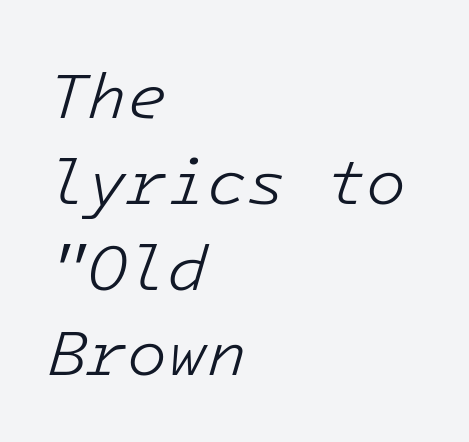
{"italic": "yes", "lean": "right", "slant_degrees": 16, "bold": "no", "weight": "light", "width": "normal", "stroke_contrast": "low", "x_height": "medium", "underline": "no", "align": "left", "line_spacing": "normal", "line_spacing_ratio": 1.32, "letter_spacing": "normal", "letter_spacing_em": 0.0, "glyph_px": 65}
